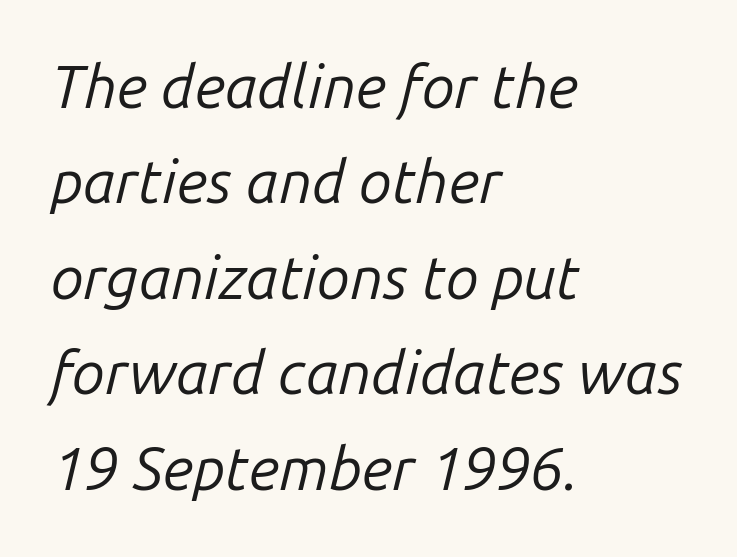
{"italic": "yes", "lean": "right", "slant_degrees": 14, "bold": "no", "weight": "regular", "width": "normal", "stroke_contrast": "low", "x_height": "medium", "monospaced": "no", "underline": "no", "align": "left", "line_spacing": "normal", "line_spacing_ratio": 1.59, "letter_spacing": "normal", "letter_spacing_em": 0.0, "glyph_px": 60}
